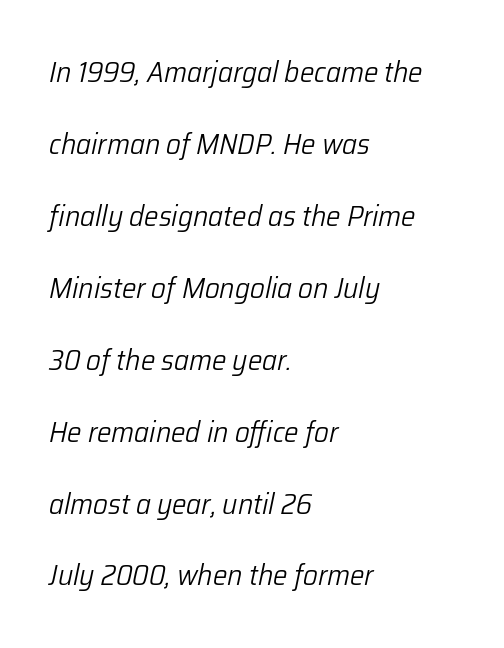
Q: Is the text bold? A: No.
Q: Is the text italic (slanted)? A: Yes, it leans right by about 12 degrees.
Q: Is the text underlined? A: No.
Q: How is the paragraph aligned? A: Left-aligned.
Q: Is the spacing between letters normal or unusually wide? A: Normal.
Q: Is the spacing between lines tight, normal or loose? A: Loose.
Q: Width (condensed, normal, or wide)? A: Normal.
Q: Stroke contrast? A: Low.
Q: x-height? A: Medium.
Q: Monospaced? A: No.
